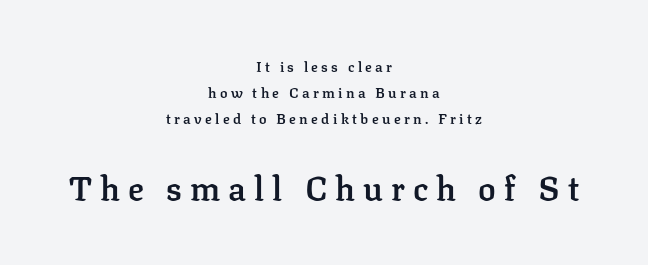
Where is the straight margin? There isn't one; the lines are centered. This sample has the flowing, uneven cadence of proportional lettering. Letters rest on an invisible, unmarked baseline. The type is letterspaced generously, with wide tracking.
